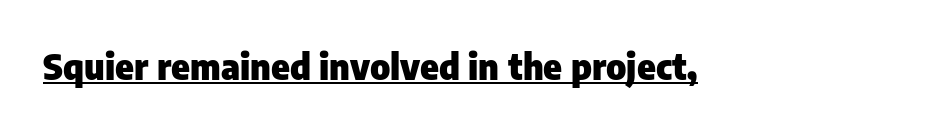
{"serif": "no", "italic": "no", "bold": "yes", "weight": "heavy", "width": "normal", "stroke_contrast": "low", "x_height": "medium", "monospaced": "no", "underline": "yes", "letter_spacing": "normal", "letter_spacing_em": 0.0, "glyph_px": 35}
